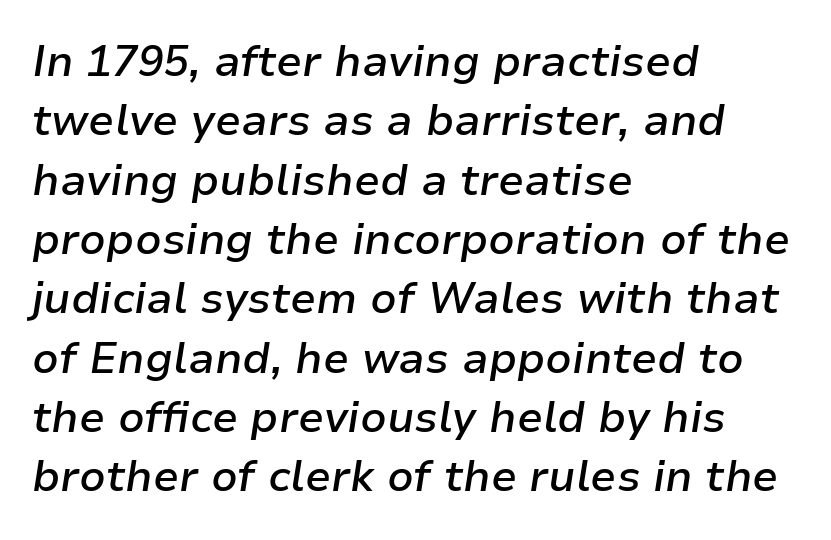
{"italic": "yes", "lean": "right", "slant_degrees": 9, "bold": "semi", "weight": "semibold", "width": "normal", "stroke_contrast": "low", "x_height": "medium", "monospaced": "no", "underline": "no", "align": "left", "line_spacing": "normal", "line_spacing_ratio": 1.38, "letter_spacing": "normal", "letter_spacing_em": 0.0, "glyph_px": 43}
